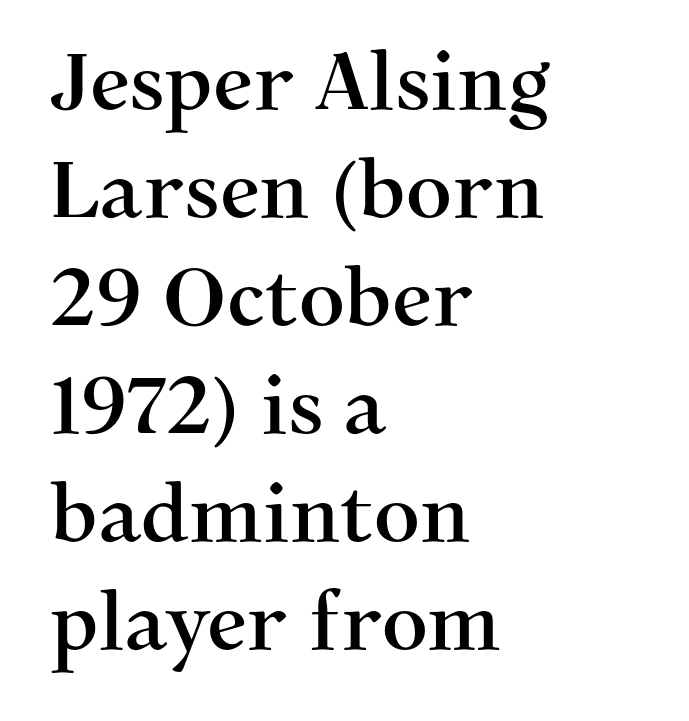
{"serif": "yes", "italic": "no", "width": "normal", "stroke_contrast": "medium", "x_height": "medium", "monospaced": "no", "underline": "no", "align": "left", "line_spacing": "normal", "line_spacing_ratio": 1.35, "letter_spacing": "normal", "letter_spacing_em": 0.0, "glyph_px": 80}
